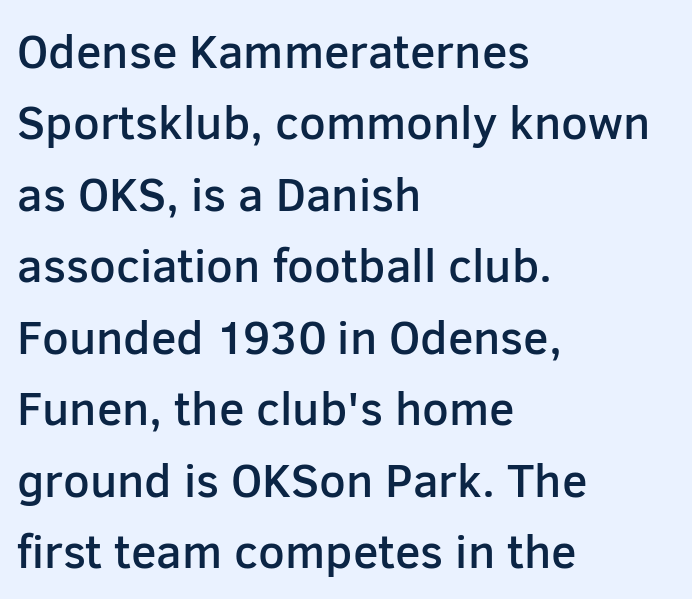
To sum up the face: it is a sans, with no serifs. No word sits above an underline. Here the glyphs are tracked normally, forming tight word shapes. The glyphs have the mass of a demibold cut, below bold.
